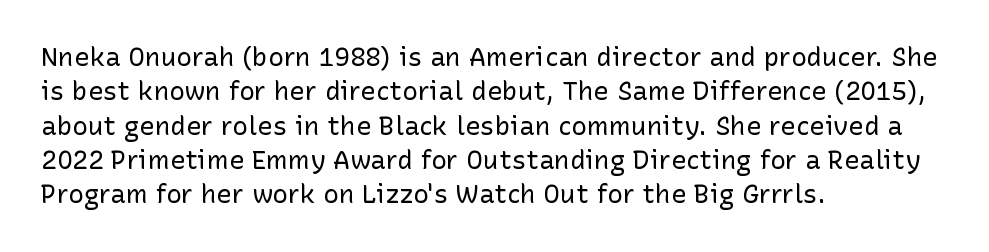
Q: Is the text bold? A: No.
Q: Is the text italic (slanted)? A: No, it is upright.
Q: Is the text underlined? A: No.
Q: How is the paragraph aligned? A: Left-aligned.
Q: Is the spacing between letters normal or unusually wide? A: Normal.
Q: Is the spacing between lines tight, normal or loose? A: Normal.
